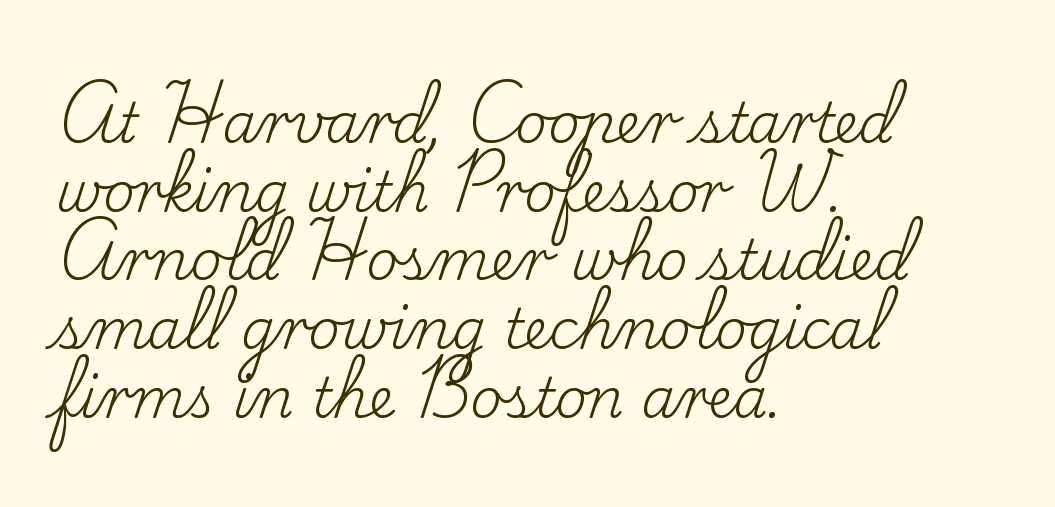
Q: Is the text bold? A: No.
Q: Is the text italic (slanted)? A: Yes.
Q: Is the typeface a serif or a sans-serif typeface? A: Serif.
Q: Is the text underlined? A: No.
Q: How is the paragraph aligned? A: Left-aligned.
Q: Is the spacing between letters normal or unusually wide? A: Normal.
Q: Is the spacing between lines tight, normal or loose? A: Normal.
Q: Width (condensed, normal, or wide)? A: Normal.
Q: Stroke contrast? A: Low.
Q: x-height? A: Small.
Q: Monospaced? A: No.
